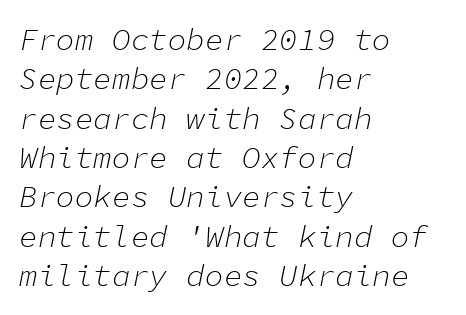
The image shows 31 px light type, italic (leaning right), monospaced; set left-aligned, normal line spacing (1.27x), normal letter spacing, not underlined; low stroke contrast and a medium x-height.
